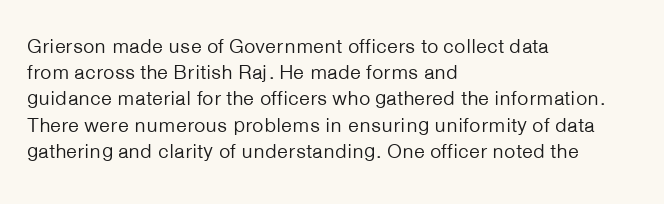
The image shows 20 px text type, upright; set left-aligned, normal line spacing (1.31x), normal letter spacing, not underlined.
